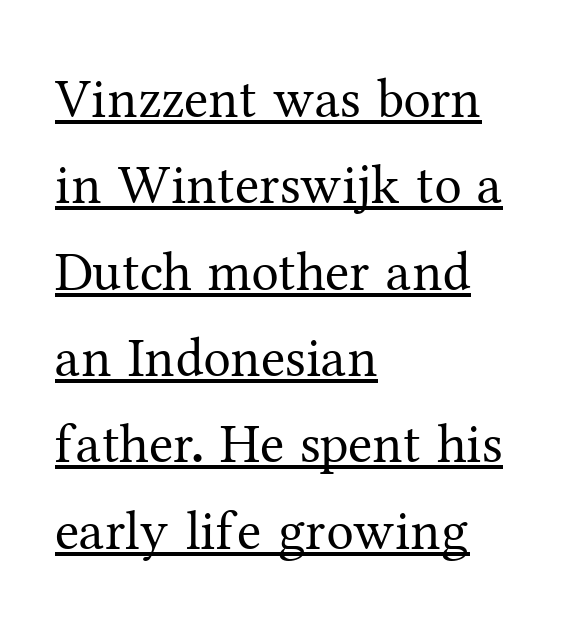
Tall strokes in this sample are plumb rather than angled. Students, observe the line beneath the letters — that is underlining. Weight: regular or lighter. How are the letters spaced? Ordinarily, with no added tracking.
